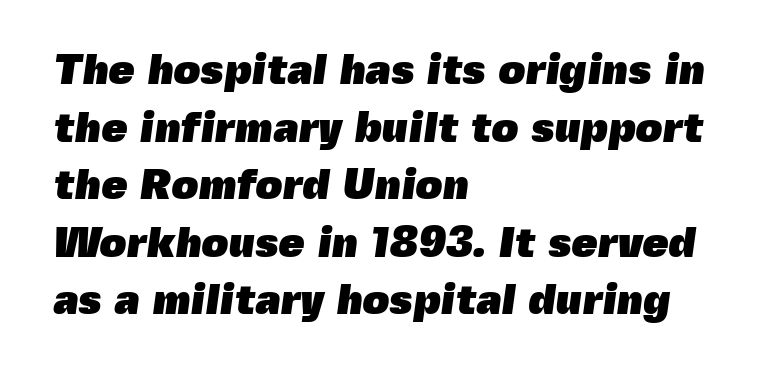
Has an underline been added? It has not. Classification — sans serif. Heft: maximum for text — a bold. The passage shown is typed in a proportional face where columns would drift. The rendering uses a moderate line-height, typical for paragraphs.
